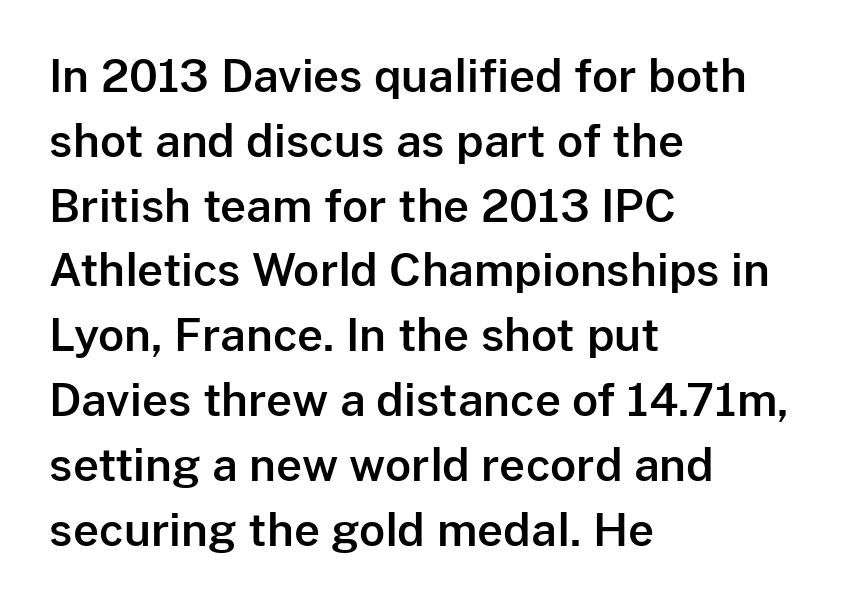
These lines are composed in type without serifs. Letter spacing: default. Lines of text with bare space underneath. A classic flush-left, rag-right setting is used for this passage.
